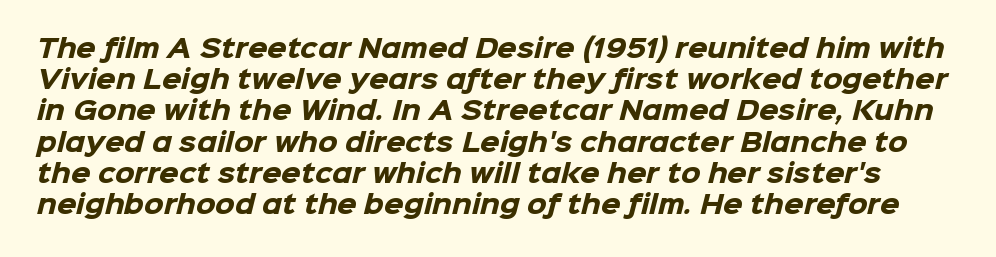
Strong, thick strokes mark this as bold type. Honestly, there is no underline to notice here at all. In terms of leading, this rendering sits right in the middle. The gaps between neighbouring characters are ordinary and unremarkable.
